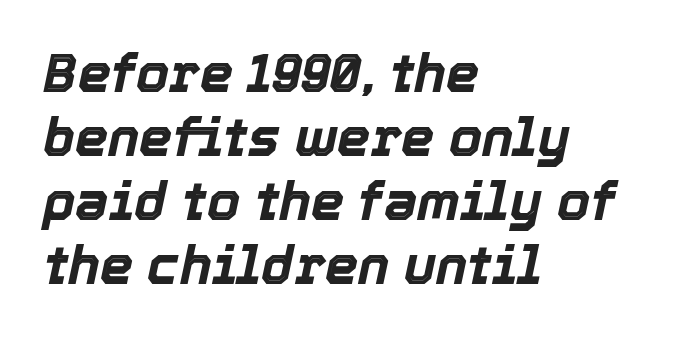
Short note: letters normally spaced. Type without underlining. The strokes are fattened all the way to bold. Rendered with sloped, italic letterforms.
